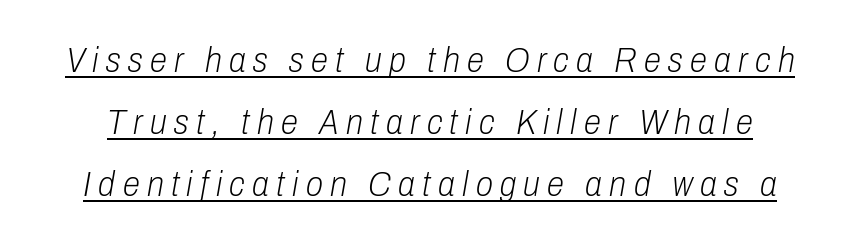
Italic: yes, the glyphs are oblique. Caption: lettering with a line underneath. There is plenty of visible air inserted between adjacent glyphs. Unbolded letterforms with no extra heft. A typesetter would call this proportional, since set widths differ per character.
